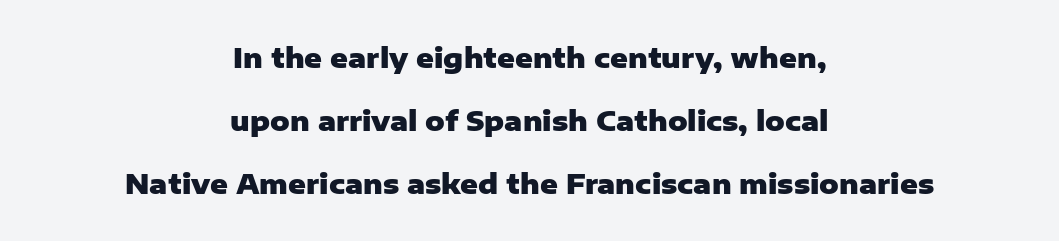
You'd pick this weight for a headline — it's a proper bold. The line texture is even and compact thanks to regular tracking. Ascenders rise straight up at ninety degrees. Any mark beneath the type? The region is blank. Does the leading feel generous? Absolutely, it's lavish.
